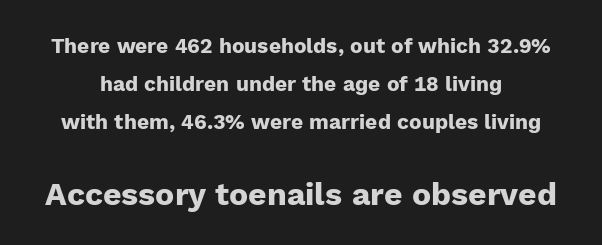
The image shows 32 px heavy sans-serif type, upright; set line spacing 1.81x, normal letter spacing, not underlined; the second (bottom) block is 1.52x larger; low stroke contrast and a medium x-height.
